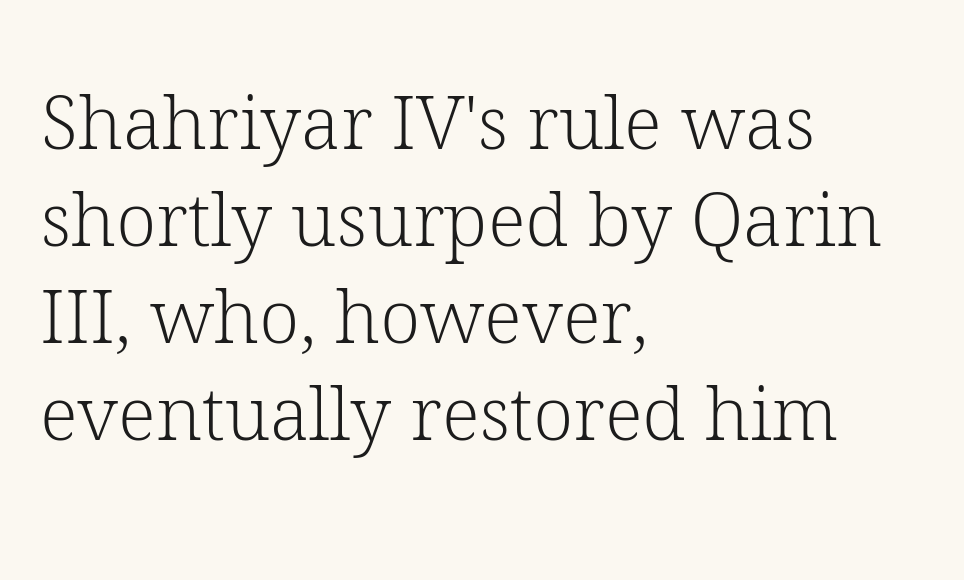
{"serif": "yes", "italic": "no", "bold": "no", "weight": "light", "width": "normal", "stroke_contrast": "low", "x_height": "medium", "monospaced": "no", "underline": "no", "align": "left", "line_spacing": "normal", "line_spacing_ratio": 1.31, "letter_spacing": "normal", "letter_spacing_em": 0.0, "glyph_px": 74}
